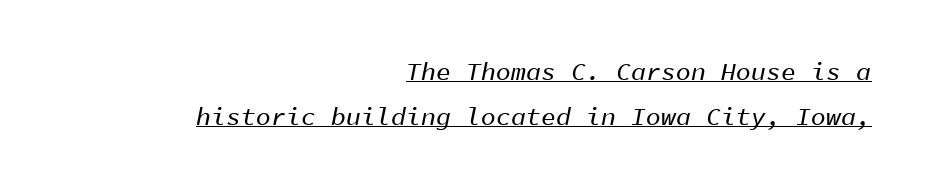
Q: Is the text italic (slanted)? A: Yes, it leans right by about 11 degrees.
Q: Is the text underlined? A: Yes.
Q: How is the paragraph aligned? A: Right-aligned.
Q: Is the spacing between letters normal or unusually wide? A: Normal.
